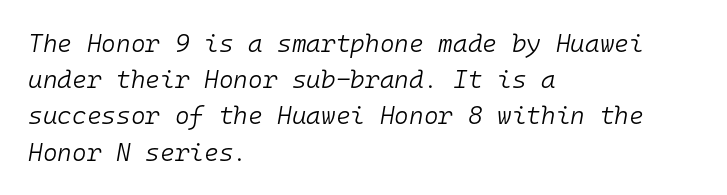
The image shows 25 px text type, italic (leaning right); set left-aligned, normal line spacing (1.45x), normal letter spacing, not underlined.
